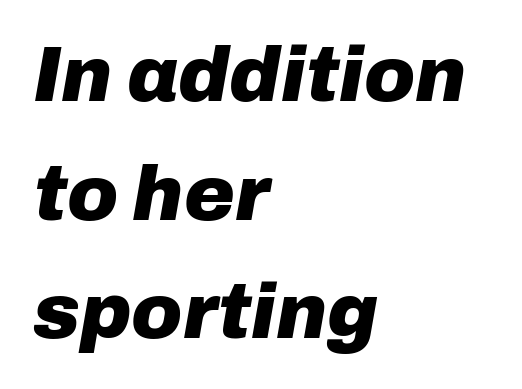
Reading down the column, the eye jumps a familiar distance to each next line. Words float on clear page, feet unadorned. Caption: bold face, heavy strokes. Compared with ordinary roman type, these characters are visibly tilted. Between one letter and the next there's only the usual sliver of space.
